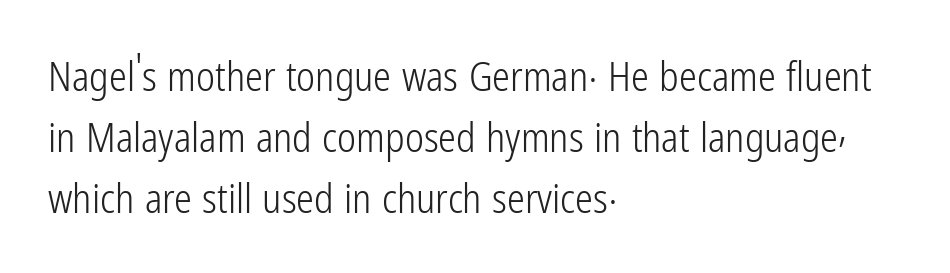
The image shows 40 px light, condensed sans-serif type, upright; set left-aligned, normal line spacing (1.52x), normal letter spacing, not underlined; low stroke contrast and a medium x-height.
